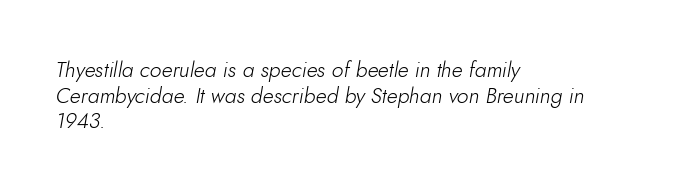
Emphasis-style slanted type is in use. How are the letters spaced? Ordinarily, with no added tracking. One-word summary of the alignment: left. The weight tops out at a normal text grade. This rendering features lettering with no underline.
